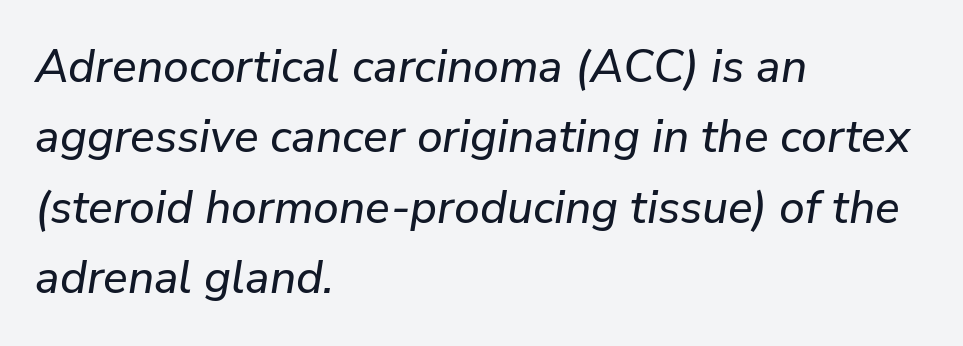
{"italic": "yes", "lean": "right", "slant_degrees": 9, "width": "normal", "stroke_contrast": "low", "x_height": "medium", "monospaced": "no", "underline": "no", "align": "left", "line_spacing": "normal", "line_spacing_ratio": 1.53, "letter_spacing": "normal", "letter_spacing_em": 0.0, "glyph_px": 46}
